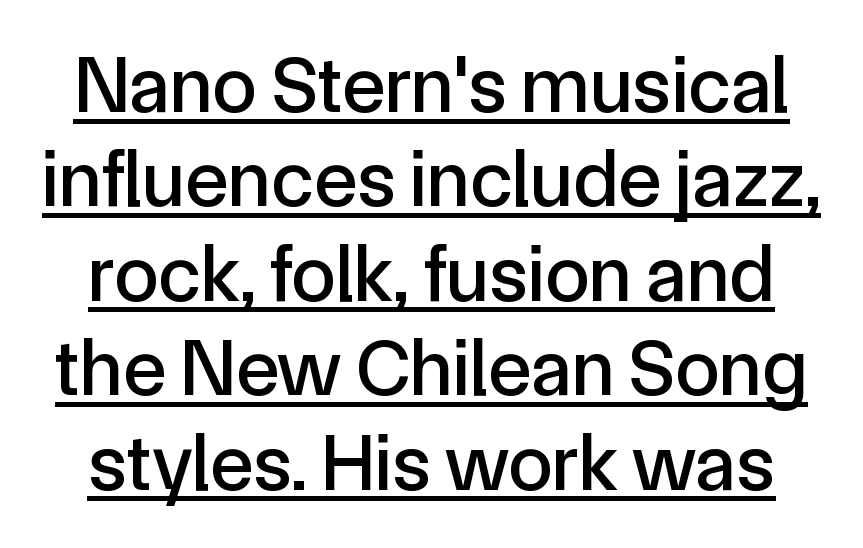
The image shows 80 px sans-serif type, upright; set line spacing 1.18x, normal letter spacing, underlined; a medium x-height.
